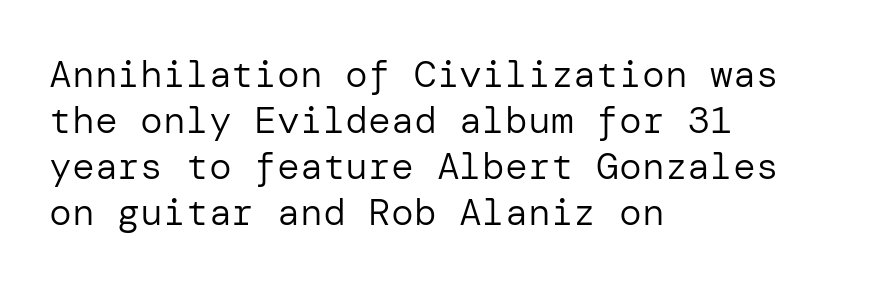
The image shows 38 px regular-weight sans-serif type, upright; set left-aligned, line spacing 1.21x, normal letter spacing, not underlined; low stroke contrast and a medium x-height.
